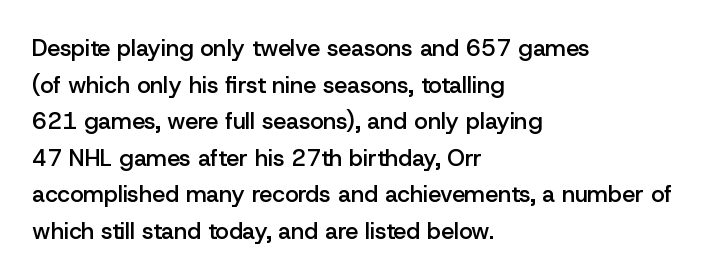
Q: Is the text bold? A: Semi-bold.
Q: Is the text italic (slanted)? A: No, it is upright.
Q: Is the text underlined? A: No.
Q: How is the paragraph aligned? A: Left-aligned.
Q: Is the spacing between letters normal or unusually wide? A: Normal.
Q: Is the spacing between lines tight, normal or loose? A: Normal.
